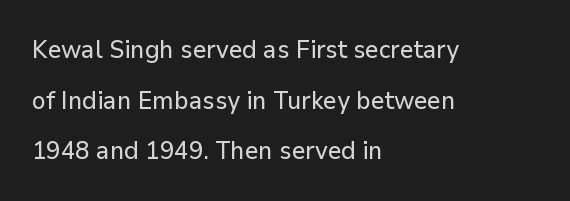
Q: Is the text italic (slanted)? A: No, it is upright.
Q: Is the text underlined? A: No.
Q: How is the paragraph aligned? A: Left-aligned.
Q: Is the spacing between letters normal or unusually wide? A: Normal.
Q: Is the spacing between lines tight, normal or loose? A: Loose.
